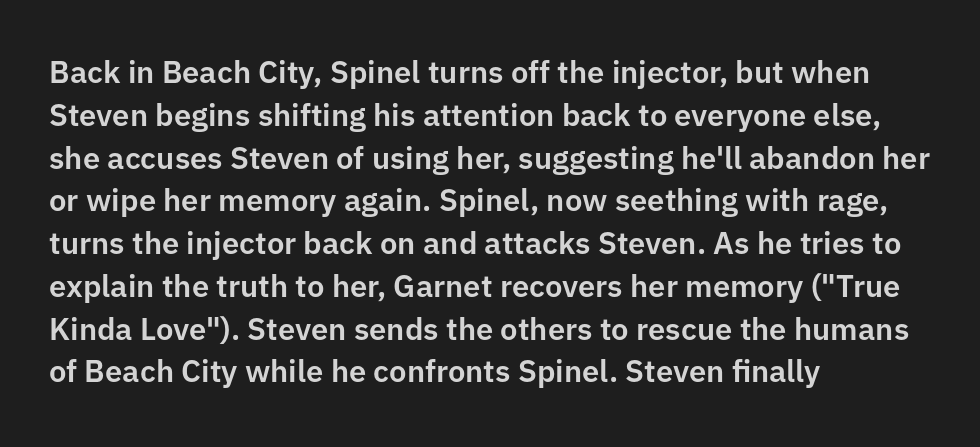
The image shows 31 px sans-serif type, upright; set left-aligned, normal line spacing (1.38x), normal letter spacing, not underlined; low stroke contrast and a medium x-height.
